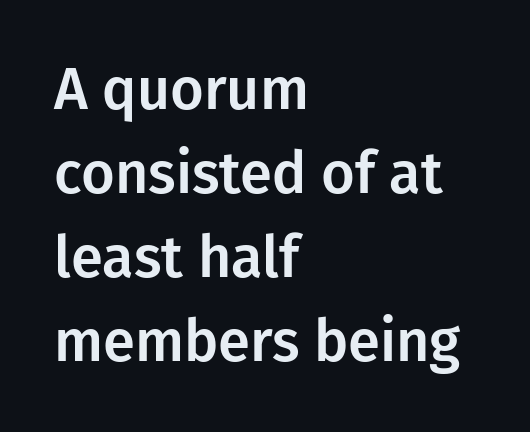
The image shows 58 px sans-serif type, upright; set left-aligned, normal line spacing (1.45x), normal letter spacing, not underlined; low stroke contrast and a medium x-height.
